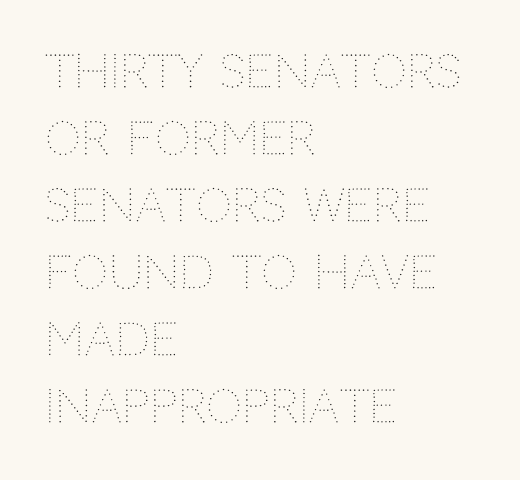
Q: Is the text bold? A: No.
Q: Is the text italic (slanted)? A: No, it is upright.
Q: Is the text underlined? A: No.
Q: How is the paragraph aligned? A: Left-aligned.
Q: Is the spacing between letters normal or unusually wide? A: Normal.
Q: Is the spacing between lines tight, normal or loose? A: Normal.
Q: Width (condensed, normal, or wide)? A: Normal.
Q: Stroke contrast? A: Medium.
Q: x-height? A: Large.
Q: Monospaced? A: No.
